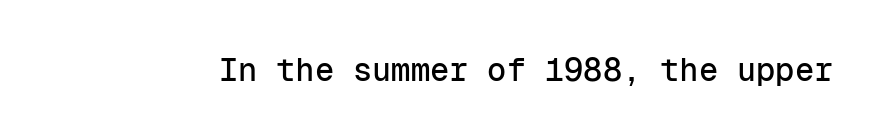
The image shows 32 px sans-serif type, upright, monospaced; set normal letter spacing, not underlined; low stroke contrast and a medium x-height.
